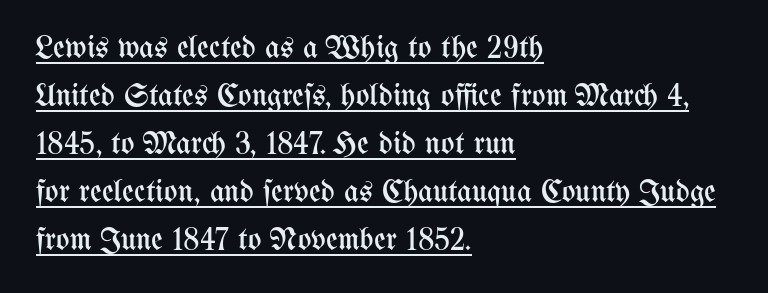
Each letter keeps its own natural width here, so spacing adapts to shape. Compared with undecorated copy, this sample adds a rule below the words. No italicization has been applied; the sample stays upright. Successive baselines arrive at the customary interval. Short and long lines alike share a common starting point at left. Unbolded letterforms with no extra heft.
